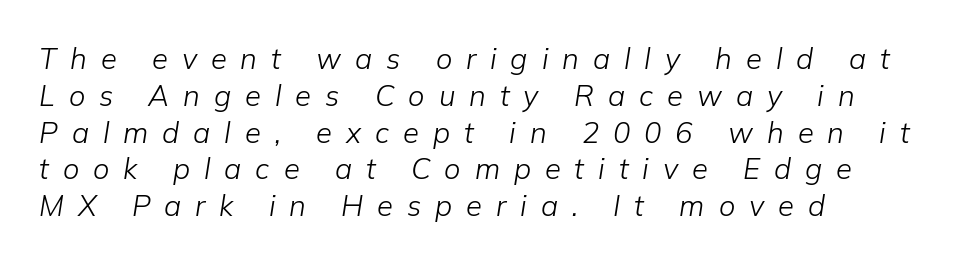
{"italic": "yes", "lean": "right", "slant_degrees": 9, "bold": "no", "weight": "light", "width": "normal", "stroke_contrast": "low", "x_height": "medium", "monospaced": "no", "underline": "no", "align": "left", "line_spacing": "normal", "line_spacing_ratio": 1.27, "letter_spacing": "wide", "letter_spacing_em": 0.48, "glyph_px": 29}
